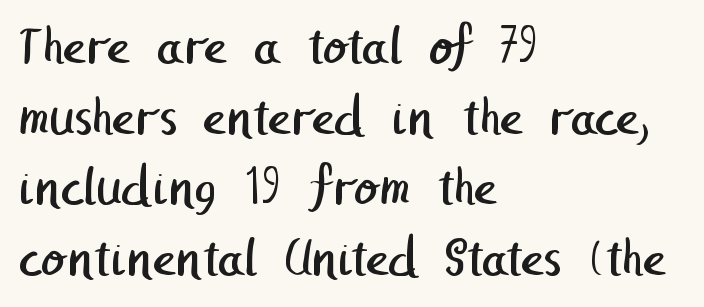
{"serif": "no", "bold": "no", "weight": "regular", "width": "normal", "stroke_contrast": "low", "x_height": "medium", "underline": "no", "align": "left", "line_spacing": "normal", "line_spacing_ratio": 1.26, "letter_spacing": "normal", "letter_spacing_em": 0.0, "glyph_px": 56}
